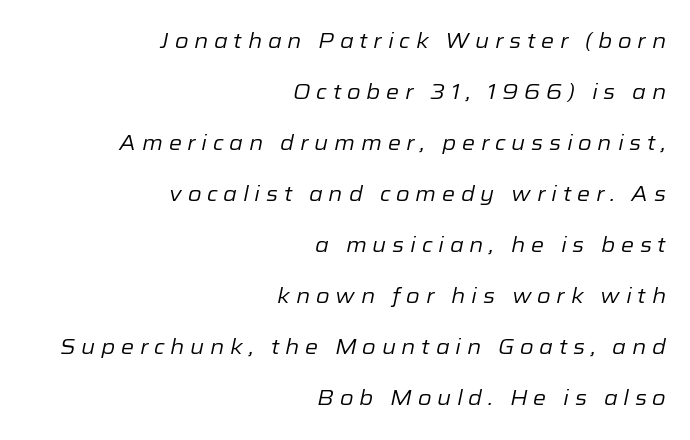
The image shows 21 px text type, italic (leaning right); set right-aligned, loose line spacing (2.43x), unusually wide letter spacing (+0.27 em), not underlined.
